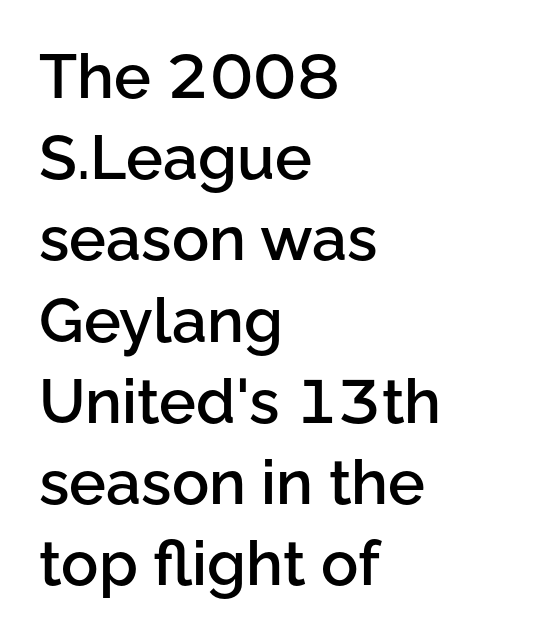
Quick note: not italic, upright. Is this a fixed-width face? No — the glyphs have proportional, varying widths. Typographic density is moderately raised because the face is semibold. Glyph-to-glyph distance matches everyday printed text. The area under the type is left untouched.
